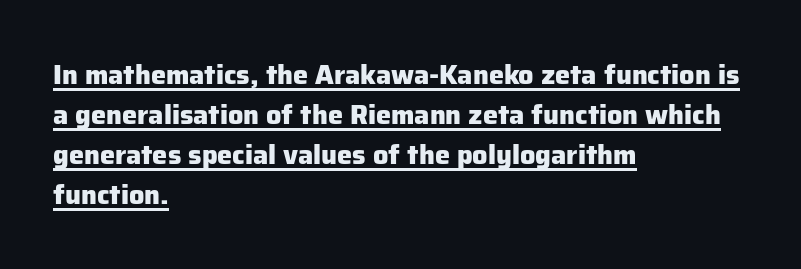
Q: Is the text bold? A: Yes.
Q: Is the text italic (slanted)? A: No, it is upright.
Q: Is the text underlined? A: Yes.
Q: How is the paragraph aligned? A: Left-aligned.
Q: Is the spacing between letters normal or unusually wide? A: Normal.
Q: Is the spacing between lines tight, normal or loose? A: Normal.
